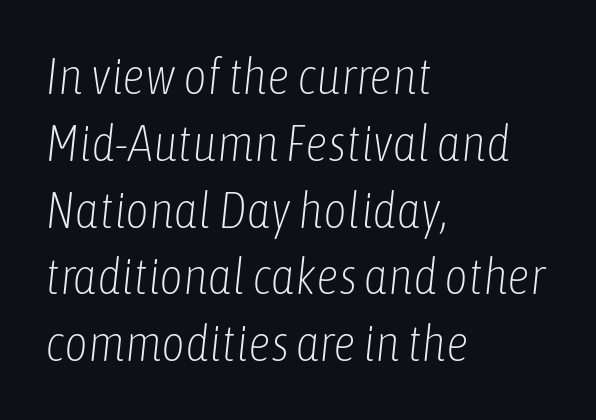
The image shows 51 px light, condensed type, italic (leaning right); set left-aligned, normal line spacing (1.31x), normal letter spacing, not underlined; low stroke contrast and a medium x-height.
